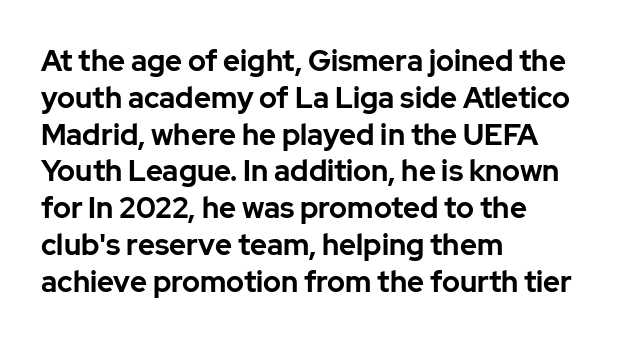
Q: Is the text bold? A: Yes.
Q: Is the text italic (slanted)? A: No, it is upright.
Q: Is the typeface a serif or a sans-serif typeface? A: Sans-serif.
Q: Is the text underlined? A: No.
Q: How is the paragraph aligned? A: Left-aligned.
Q: Is the spacing between letters normal or unusually wide? A: Normal.
Q: Is the spacing between lines tight, normal or loose? A: Normal.
Q: Width (condensed, normal, or wide)? A: Normal.
Q: Stroke contrast? A: Low.
Q: x-height? A: Medium.
Q: Monospaced? A: No.
